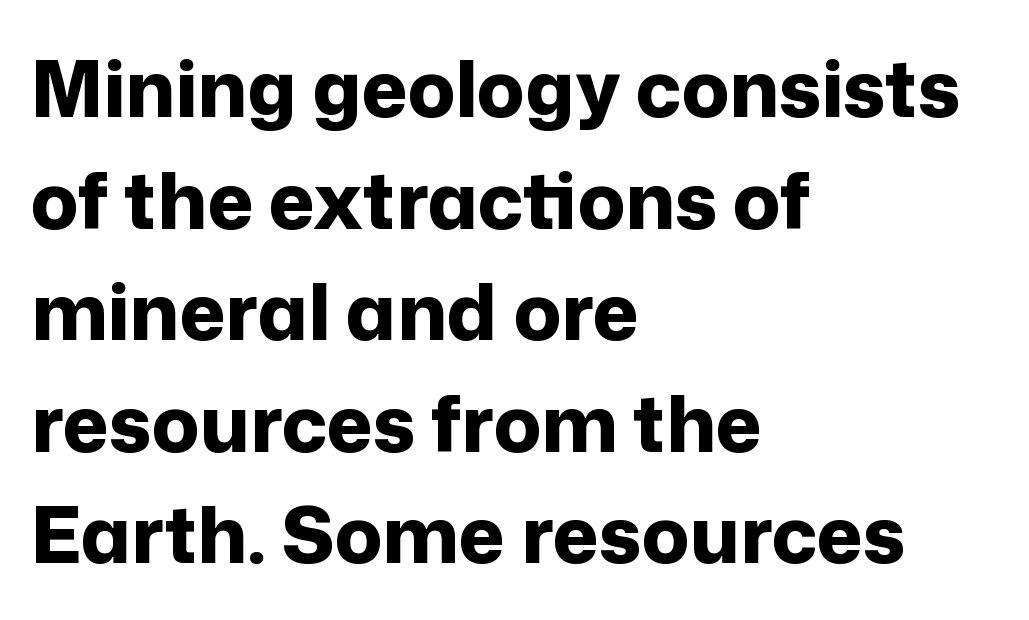
{"serif": "no", "italic": "no", "bold": "yes", "weight": "bold", "width": "normal", "stroke_contrast": "low", "x_height": "medium", "monospaced": "no", "underline": "no", "align": "left", "line_spacing": "normal", "line_spacing_ratio": 1.43, "letter_spacing": "normal", "letter_spacing_em": 0.0, "glyph_px": 78}
